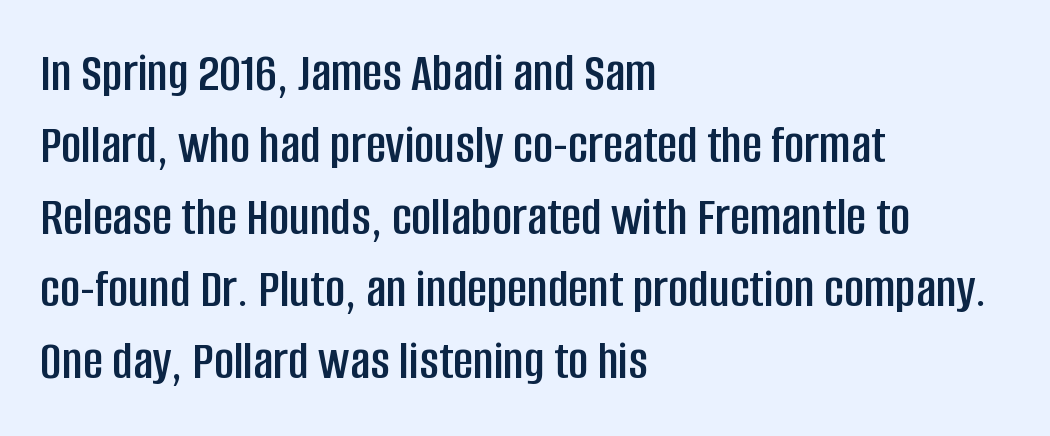
The image shows 55 px condensed sans-serif type, upright; set left-aligned, normal line spacing (1.31x), normal letter spacing, not underlined; low stroke contrast and a large x-height.
